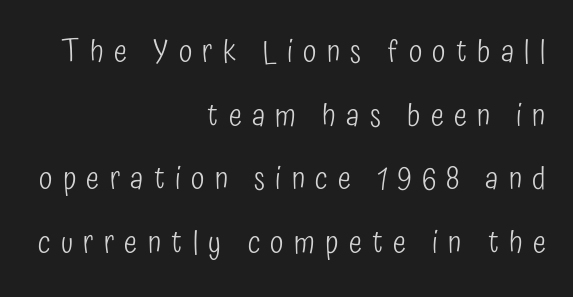
The image shows 31 px light, condensed sans-serif type, upright; set right-aligned, loose line spacing (2.05x), unusually wide letter spacing (+0.33 em), not underlined; low stroke contrast and a medium x-height.
